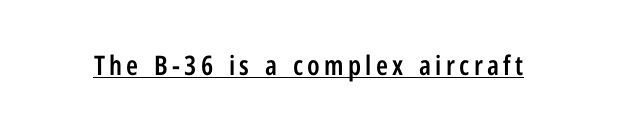
Underline: present. No italicization has been applied; the sample stays upright. Summary of weight: moderately heavy, a semibold.
